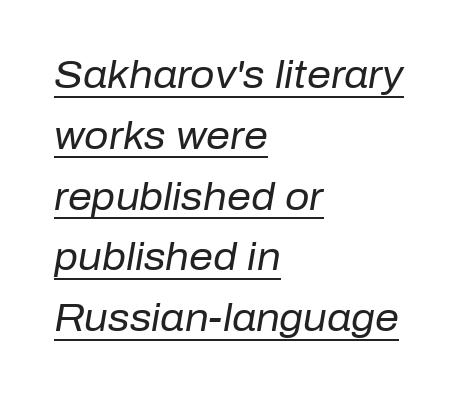
The image shows 38 px regular-weight type, italic (leaning right); set left-aligned, normal line spacing (1.6x), normal letter spacing, underlined; low stroke contrast and a medium x-height.
